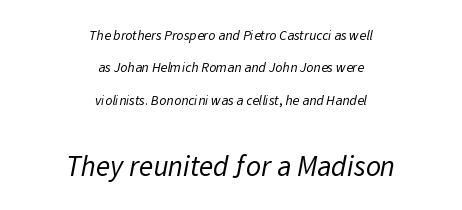
Q: Is the text bold? A: No.
Q: Is the typeface a serif or a sans-serif typeface? A: Sans-serif.
Q: Is the text underlined? A: No.
Q: How is the paragraph aligned? A: Centered.
Q: Is the spacing between letters normal or unusually wide? A: Normal.
Q: Is the spacing between lines tight, normal or loose? A: Loose.
Q: Which block of text is set in a larger size, the first (top) or the second (bottom)? A: The second (bottom) one.
Q: Width (condensed, normal, or wide)? A: Normal.
Q: Stroke contrast? A: Low.
Q: x-height? A: Medium.
Q: Monospaced? A: No.
